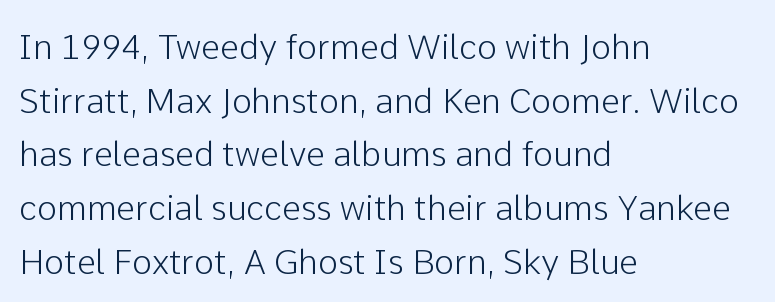
Looks like regular typesetting: each glyph gets only the width it needs. It's the straight-up-and-down kind of type. The passage shown has conventional tracking throughout. The space between consecutive lines is moderate.
